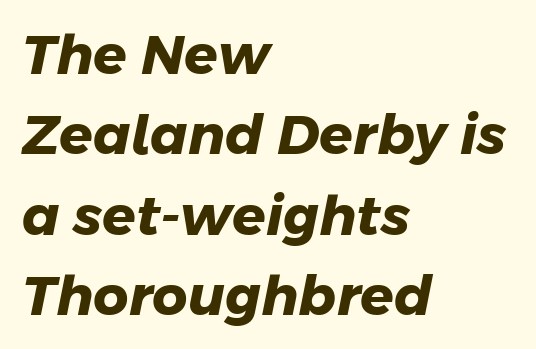
The image shows 55 px heavy sans-serif type; set left-aligned, normal line spacing (1.46x), normal letter spacing, not underlined; low stroke contrast and a medium x-height.
